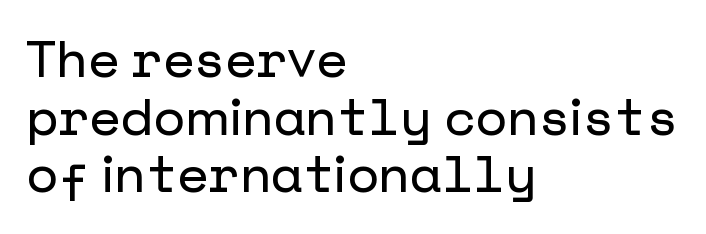
Q: Is the text italic (slanted)? A: No, it is upright.
Q: Is the typeface a serif or a sans-serif typeface? A: Sans-serif.
Q: Is the text underlined? A: No.
Q: How is the paragraph aligned? A: Left-aligned.
Q: Is the spacing between letters normal or unusually wide? A: Normal.
Q: Is the spacing between lines tight, normal or loose? A: Tight.
Q: Width (condensed, normal, or wide)? A: Normal.
Q: Stroke contrast? A: Low.
Q: x-height? A: Medium.
